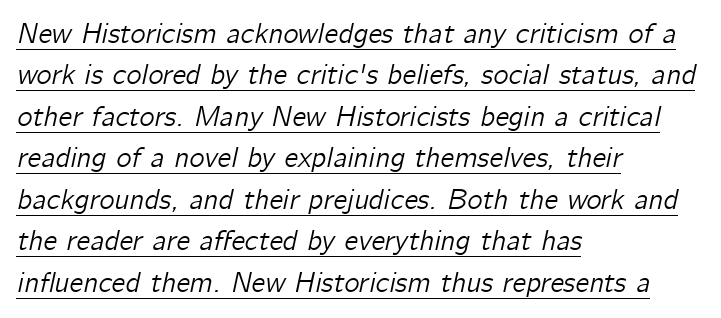
{"italic": "yes", "lean": "right", "slant_degrees": 12, "width": "normal", "stroke_contrast": "low", "x_height": "medium", "monospaced": "no", "underline": "yes", "align": "left", "line_spacing": "normal", "line_spacing_ratio": 1.43, "letter_spacing": "normal", "letter_spacing_em": 0.0, "glyph_px": 29}
